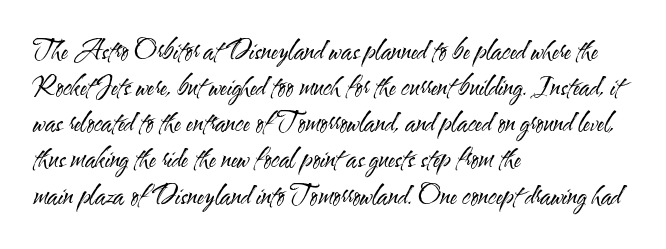
Teacher's note: observe the even left margin — that is flush-left alignment. Students, note that the glyphs here touch the page at normal intervals. Descenders hang freely into open space. Stem width sits at or under what a default text font uses.
